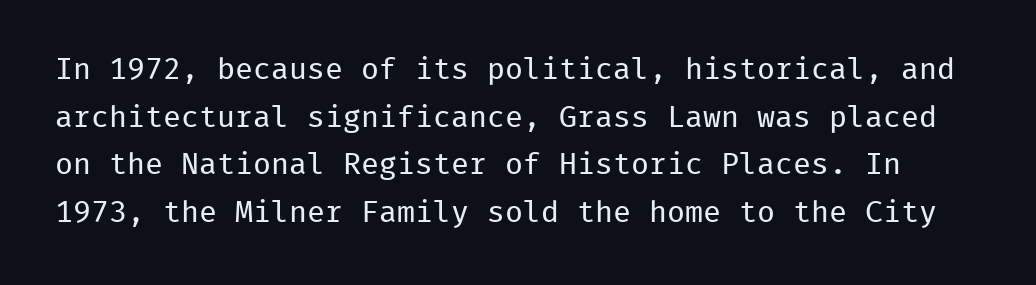
Is this a fixed-width face? Yes — each glyph sits in an identical cell. Line spacing here is normal. Stroke mass is kept to a normal reading level or below. Rendered with straight, roman letterforms. Each word holds together tightly as a unit, with standard inter-letter gaps. Rule under the text: the space is simply empty.
